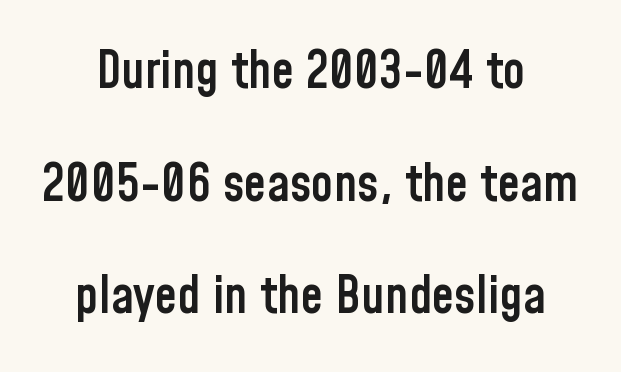
Q: Is the text bold? A: Semi-bold.
Q: Is the text italic (slanted)? A: No, it is upright.
Q: Is the typeface a serif or a sans-serif typeface? A: Sans-serif.
Q: Is the text underlined? A: No.
Q: How is the paragraph aligned? A: Centered.
Q: Is the spacing between letters normal or unusually wide? A: Normal.
Q: Is the spacing between lines tight, normal or loose? A: Loose.
Q: Width (condensed, normal, or wide)? A: Condensed.
Q: Stroke contrast? A: Low.
Q: x-height? A: Medium.
Q: Monospaced? A: No.
